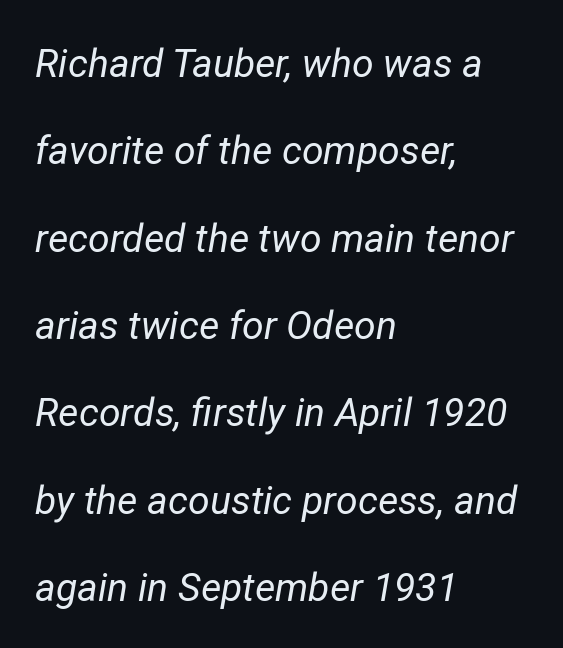
Q: Is the text bold? A: No.
Q: Is the text italic (slanted)? A: Yes, it leans right by about 12 degrees.
Q: Is the text underlined? A: No.
Q: How is the paragraph aligned? A: Left-aligned.
Q: Is the spacing between letters normal or unusually wide? A: Normal.
Q: Is the spacing between lines tight, normal or loose? A: Loose.
Q: Width (condensed, normal, or wide)? A: Normal.
Q: Stroke contrast? A: Low.
Q: x-height? A: Medium.
Q: Monospaced? A: No.
